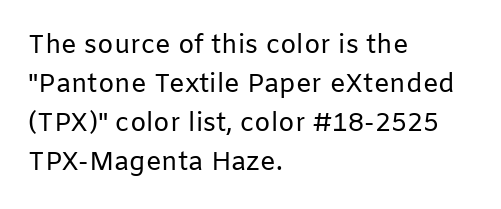
Each new line begins a customary step beneath the previous one. Students, note that the glyphs here touch the page at normal intervals. Letters rest on an invisible, unmarked baseline. Posture: upright roman.
